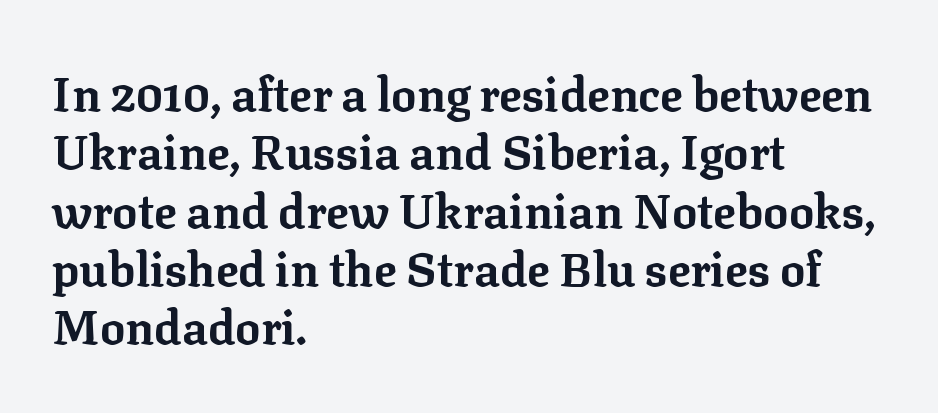
These lines carry a lot of weight — the face is fully bold. Look at the bottom of the vertical strokes: they flare into serifs here. Note the varied advance widths — an 'i' is clearly narrower than an 'm'. Short and long lines alike share a common starting point at left. The letters stand upright; this is a roman face.
